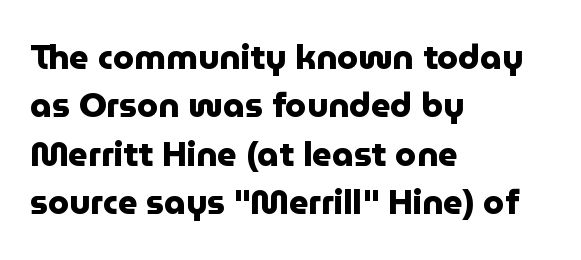
Unlike italic type, these characters show no tilt at all. Varying glyph widths throughout — classic text-font behaviour. Nobody drew a line under any word here. To sum up the face: it is a sans, with no serifs.
